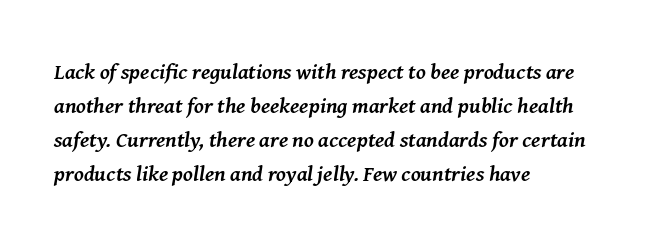
The image shows 22 px bold type, italic (leaning right); set left-aligned, normal line spacing (1.55x), normal letter spacing, not underlined.
